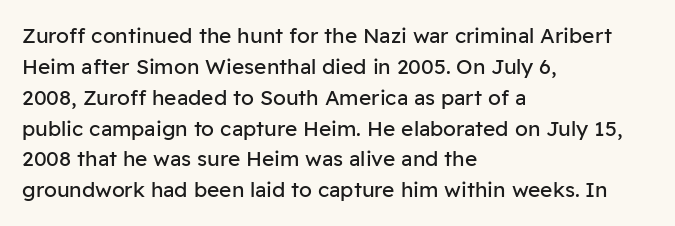
If you drew a line through each stem, it would be perfectly vertical. Leftover space on each line is placed entirely after the last word. The vertical gap from one line to the next is medium. The specimen omits any rule beneath the text block's lines.
